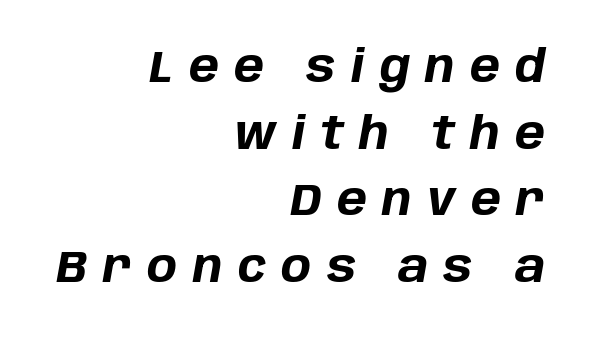
The image shows 45 px bold type, italic (leaning right); set right-aligned, normal line spacing (1.48x), unusually wide letter spacing (+0.34 em), not underlined; low stroke contrast and a large x-height.
